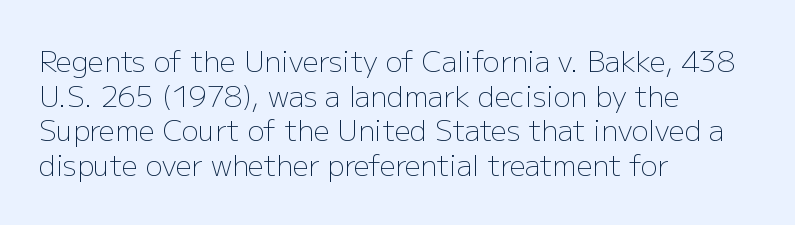
Q: Is the text bold? A: No.
Q: Is the text italic (slanted)? A: No, it is upright.
Q: Is the typeface a serif or a sans-serif typeface? A: Sans-serif.
Q: Is the text underlined? A: No.
Q: How is the paragraph aligned? A: Left-aligned.
Q: Is the spacing between letters normal or unusually wide? A: Normal.
Q: Width (condensed, normal, or wide)? A: Normal.
Q: Stroke contrast? A: Low.
Q: x-height? A: Medium.
Q: Monospaced? A: No.
